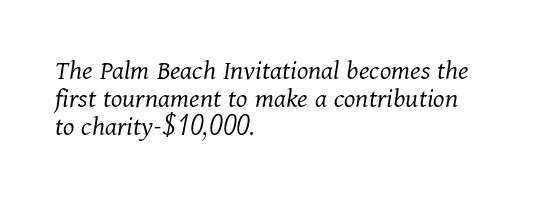
Q: Is the text bold? A: No.
Q: Is the text italic (slanted)? A: Yes, it leans right by about 11 degrees.
Q: Is the typeface a serif or a sans-serif typeface? A: Serif.
Q: Is the text underlined? A: No.
Q: How is the paragraph aligned? A: Left-aligned.
Q: Is the spacing between letters normal or unusually wide? A: Normal.
Q: Is the spacing between lines tight, normal or loose? A: Tight.
Q: Width (condensed, normal, or wide)? A: Normal.
Q: Stroke contrast? A: Medium.
Q: x-height? A: Medium.
Q: Monospaced? A: No.
